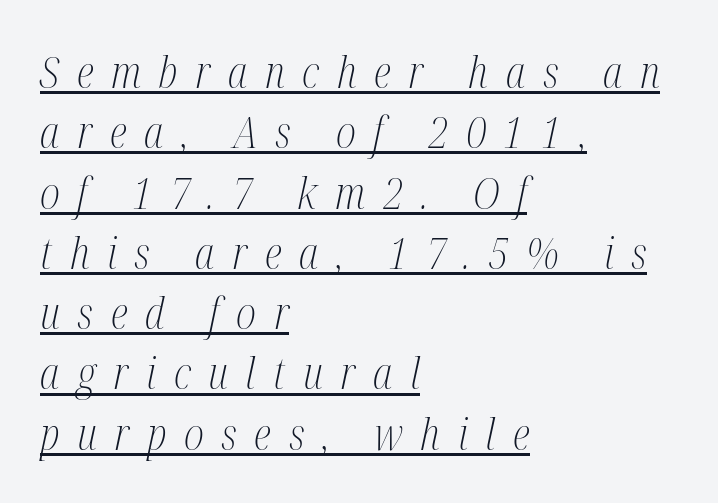
Each new line begins a customary step beneath the previous one. What decoration does the sample have? An underline. What kind of face is this? One with serifs. The letters are slanted; this is an italic face.
